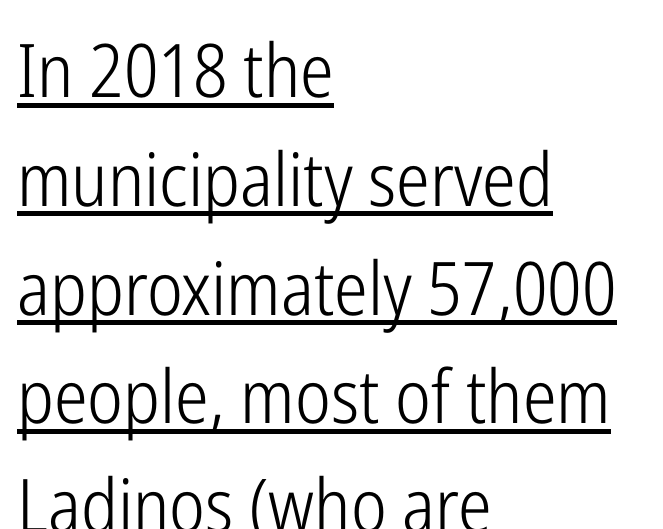
Q: Is the text bold? A: No.
Q: Is the text italic (slanted)? A: No, it is upright.
Q: Is the typeface a serif or a sans-serif typeface? A: Sans-serif.
Q: Is the text underlined? A: Yes.
Q: How is the paragraph aligned? A: Left-aligned.
Q: Is the spacing between letters normal or unusually wide? A: Normal.
Q: Is the spacing between lines tight, normal or loose? A: Normal.
Q: Width (condensed, normal, or wide)? A: Condensed.
Q: Stroke contrast? A: Low.
Q: x-height? A: Medium.
Q: Monospaced? A: No.
